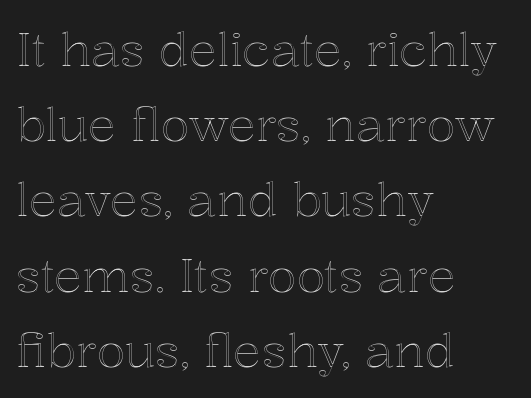
The rendering uses a moderate line-height, typical for paragraphs. The setting favours the left margin, as ordinary paragraphs usually do. Varying glyph widths throughout — classic text-font behaviour. Between one letter and the next there's only the usual sliver of space. In terms of posture, this sample is upright.
